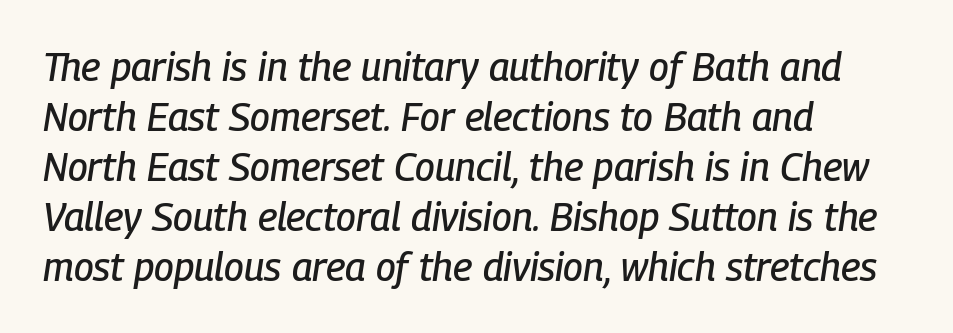
Notice how descenders clear the ascenders below comfortably — that's standard leading. The words here are not underlined. Tracking value appears to be zero — textbook default spacing. Notice how the passage keeps a crisp vertical edge on the left only.
